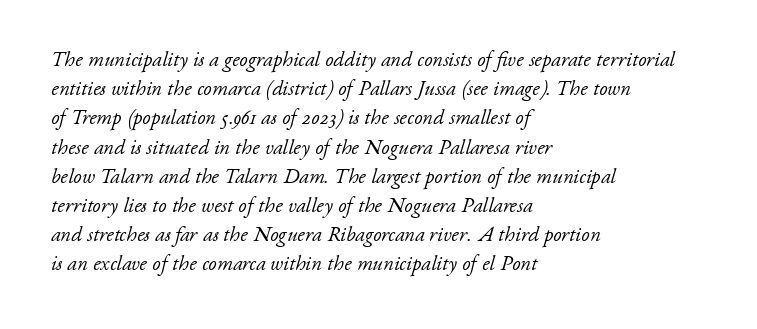
No word sits above an underline. Style check: oblique. The rows are spaced the way most documents space them. Glyph-to-glyph distance matches everyday printed text. No extra ink here — the face is not bold.
